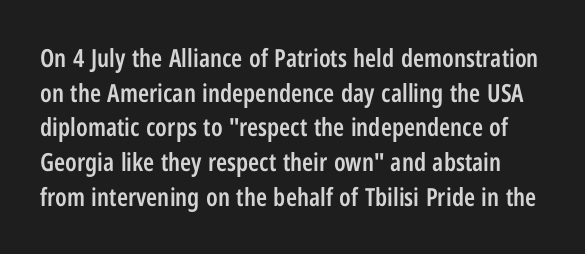
Q: Is the text bold? A: Semi-bold.
Q: Is the text italic (slanted)? A: No, it is upright.
Q: Is the text underlined? A: No.
Q: Is the spacing between letters normal or unusually wide? A: Normal.
Q: Is the spacing between lines tight, normal or loose? A: Normal.
